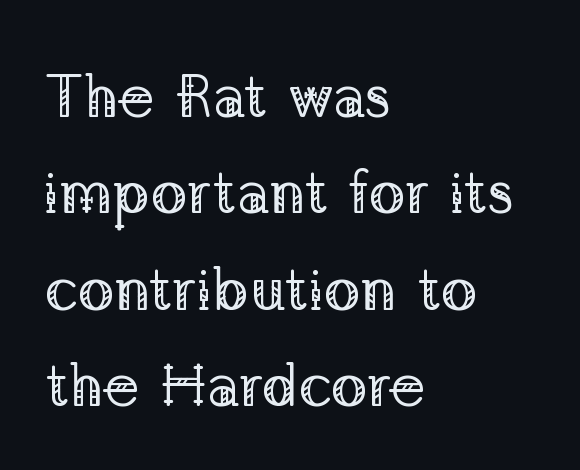
When letters stand straight like this, we call the style roman or upright. These lines stack with their left ends in a neat column. Nothing unusual about the tracking: characters are spaced as the font intends. These lines are rendered in a variable-pitch font. The passage shown is typeset with a serif family. Heaviness? Minimal to ordinary, like unemphasized prose.
